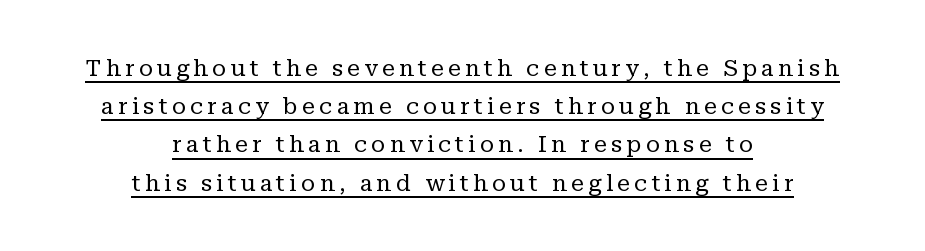
Nothing heavy about these letters — not bold at all. A student would call this center alignment; a typographer would say set centered. No italicization has been applied; the sample stays upright. The string is rendered with underlining switched on. Reading down the column, the eye jumps a familiar distance to each next line.
